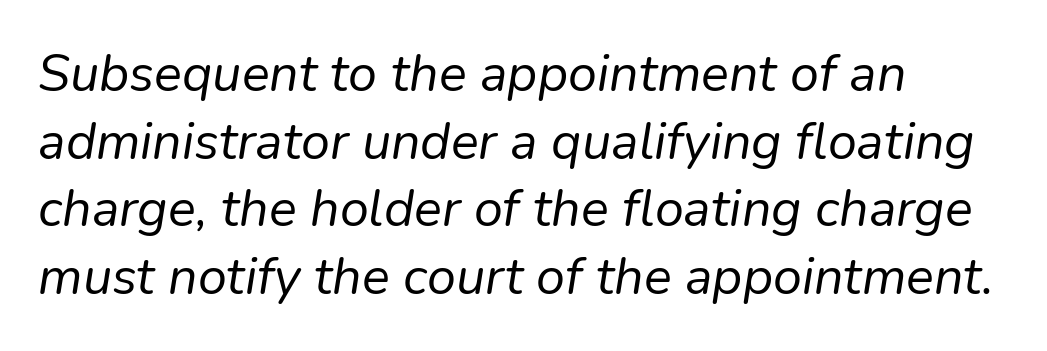
Q: Is the text bold? A: No.
Q: Is the text italic (slanted)? A: Yes, it leans right by about 9 degrees.
Q: Is the text underlined? A: No.
Q: How is the paragraph aligned? A: Left-aligned.
Q: Is the spacing between letters normal or unusually wide? A: Normal.
Q: Is the spacing between lines tight, normal or loose? A: Normal.
Q: Width (condensed, normal, or wide)? A: Normal.
Q: Stroke contrast? A: Low.
Q: x-height? A: Medium.
Q: Monospaced? A: No.
